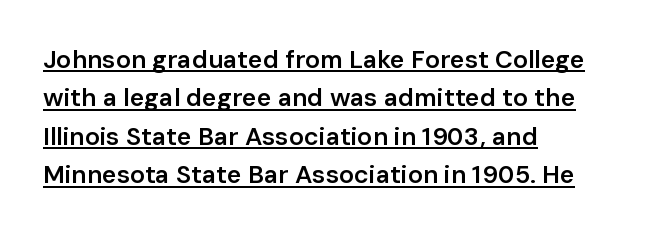
Q: Is the text bold? A: Semi-bold.
Q: Is the text italic (slanted)? A: No, it is upright.
Q: Is the text underlined? A: Yes.
Q: How is the paragraph aligned? A: Left-aligned.
Q: Is the spacing between letters normal or unusually wide? A: Normal.
Q: Is the spacing between lines tight, normal or loose? A: Normal.
